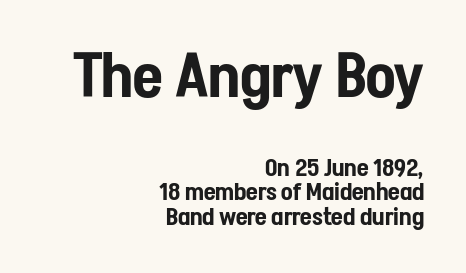
{"serif": "no", "italic": "no", "width": "condensed", "stroke_contrast": "low", "x_height": "medium", "monospaced": "no", "underline": "no", "align": "right", "line_spacing": "tight", "line_spacing_ratio": 1.03, "letter_spacing": "normal", "letter_spacing_em": 0.0, "larger_block": "first", "size_ratio": 2.54, "glyph_px": 61}
